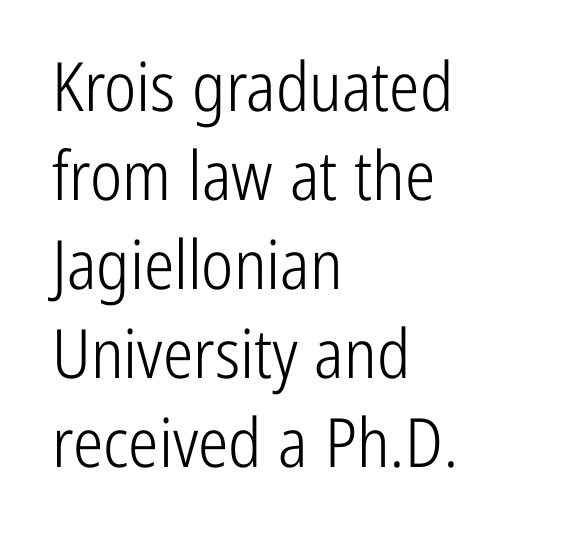
Q: Is the text bold? A: No.
Q: Is the text italic (slanted)? A: No, it is upright.
Q: Is the typeface a serif or a sans-serif typeface? A: Sans-serif.
Q: Is the text underlined? A: No.
Q: How is the paragraph aligned? A: Left-aligned.
Q: Is the spacing between letters normal or unusually wide? A: Normal.
Q: Is the spacing between lines tight, normal or loose? A: Normal.
Q: Width (condensed, normal, or wide)? A: Condensed.
Q: Stroke contrast? A: Low.
Q: x-height? A: Medium.
Q: Monospaced? A: No.
